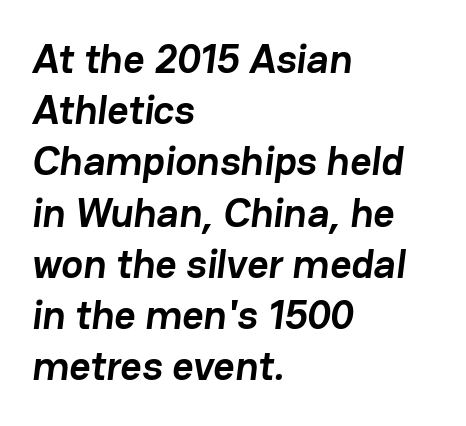
Q: Is the text bold? A: Yes.
Q: Is the typeface a serif or a sans-serif typeface? A: Sans-serif.
Q: Is the text underlined? A: No.
Q: How is the paragraph aligned? A: Left-aligned.
Q: Is the spacing between letters normal or unusually wide? A: Normal.
Q: Is the spacing between lines tight, normal or loose? A: Normal.
Q: Width (condensed, normal, or wide)? A: Normal.
Q: Stroke contrast? A: Low.
Q: x-height? A: Medium.
Q: Monospaced? A: No.
